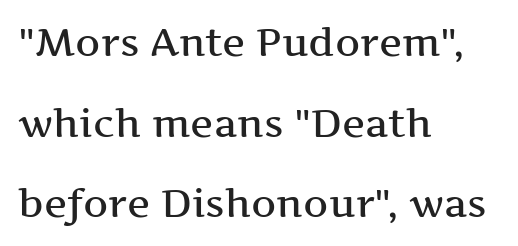
The image shows 39 px wide serif type, upright; set left-aligned, loose line spacing (2.07x), normal letter spacing, not underlined; medium stroke contrast and a medium x-height.
